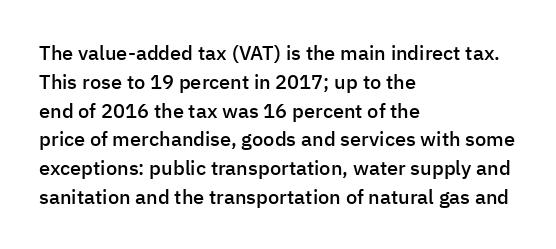
Q: Is the text bold? A: Semi-bold.
Q: Is the text italic (slanted)? A: No, it is upright.
Q: Is the text underlined? A: No.
Q: How is the paragraph aligned? A: Left-aligned.
Q: Is the spacing between letters normal or unusually wide? A: Normal.
Q: Is the spacing between lines tight, normal or loose? A: Normal.
